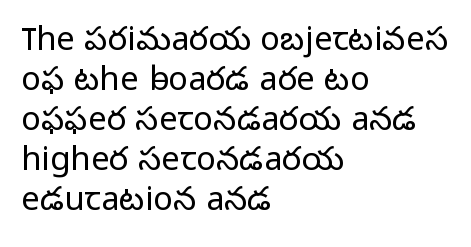
Q: Is the text bold? A: No.
Q: Is the text italic (slanted)? A: No, it is upright.
Q: Is the typeface a serif or a sans-serif typeface? A: Sans-serif.
Q: Is the text underlined? A: No.
Q: How is the paragraph aligned? A: Left-aligned.
Q: Is the spacing between letters normal or unusually wide? A: Normal.
Q: Width (condensed, normal, or wide)? A: Normal.
Q: Stroke contrast? A: Low.
Q: x-height? A: Medium.
Q: Monospaced? A: No.
